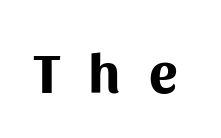
The image shows 57 px bold sans-serif type, upright; set unusually wide letter spacing (+0.5 em), not underlined; medium stroke contrast and a medium x-height.
